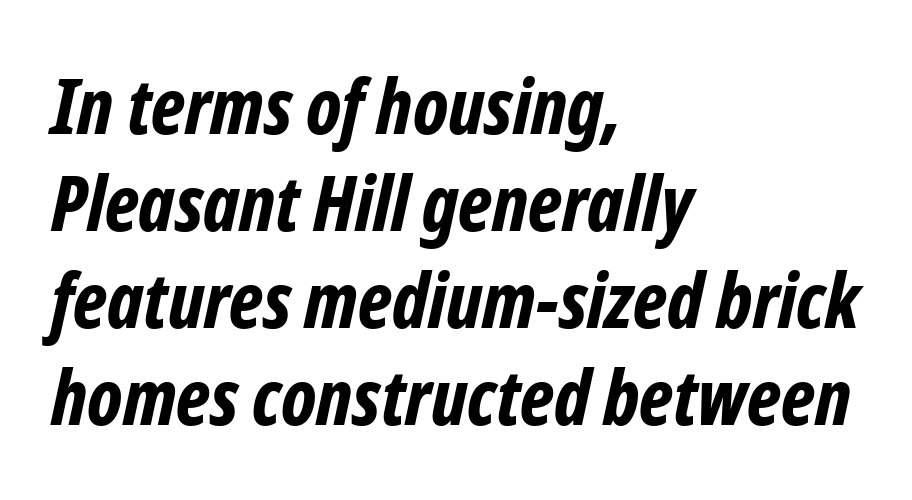
In terms of letterspacing, this is plain default setting. The rendering uses natural spacing where letterforms have individual widths. This sample keeps an unexceptional amount of space between lines. Is the type bold? Yes — the strokes are clearly thick and heavy. Compared with ordinary roman type, these characters are visibly tilted. The text block is weighted toward the left margin, trailing off unevenly rightward.
